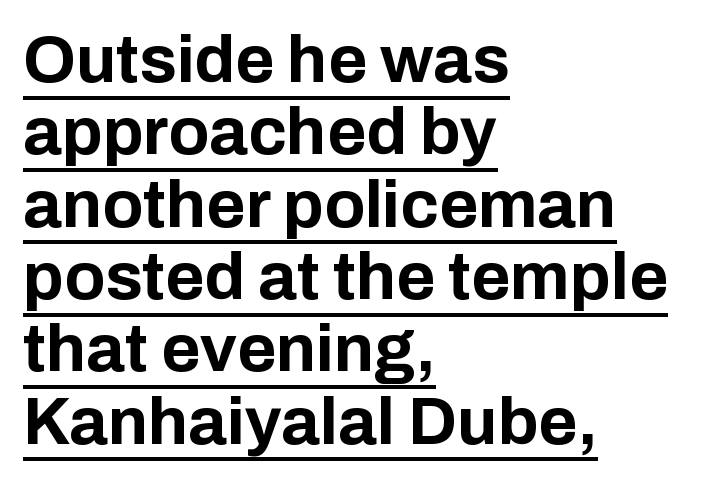
The rendering anchors every line to the left-hand side. Like a heading marked for emphasis, these lines bear an underscore. Quick note: interline space is minimal. What stands out about the letter spacing? Nothing — it is the standard amount. I'd call this a sans setting — the letters go barefoot.
